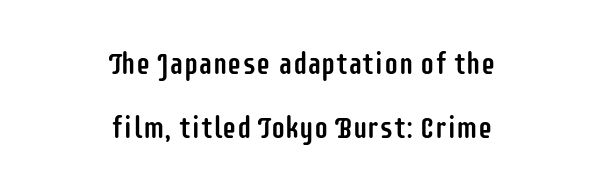
{"serif": "no", "italic": "no", "width": "condensed", "stroke_contrast": "low", "x_height": "large", "monospaced": "no", "underline": "no", "align": "center", "line_spacing": "loose", "line_spacing_ratio": 2.2, "letter_spacing": "normal", "letter_spacing_em": 0.0, "glyph_px": 29}
